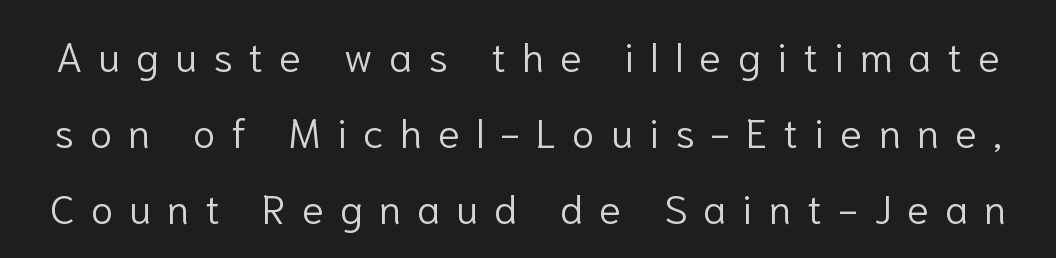
Letters have the restrained weight of plain body copy at most. These lines are rendered in a variable-pitch font. Note: no serifs on the glyphs. Inter-character spacing is expanded well beyond the font's built-in metrics. Every stem runs plumb, perpendicular to the baseline.
